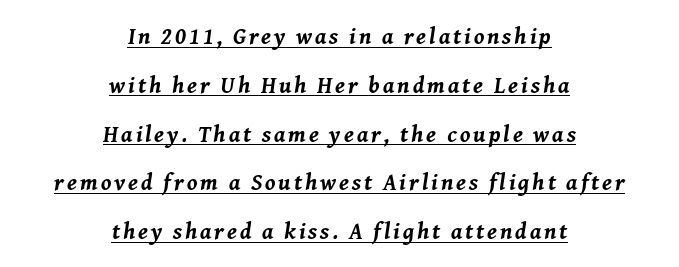
Q: Is the text bold? A: Yes.
Q: Is the text italic (slanted)? A: Yes, it leans right by about 8 degrees.
Q: Is the text underlined? A: Yes.
Q: How is the paragraph aligned? A: Centered.
Q: Is the spacing between lines tight, normal or loose? A: Loose.
